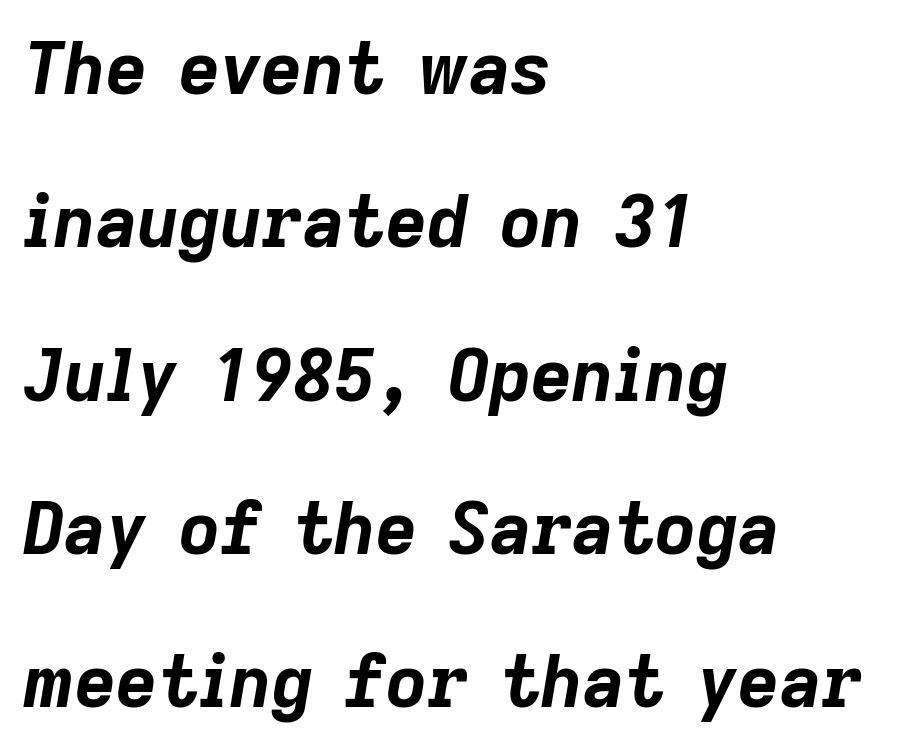
The image shows 72 px bold type, italic (leaning right); set left-aligned, loose line spacing (2.13x), normal letter spacing, not underlined; low stroke contrast and a medium x-height.
